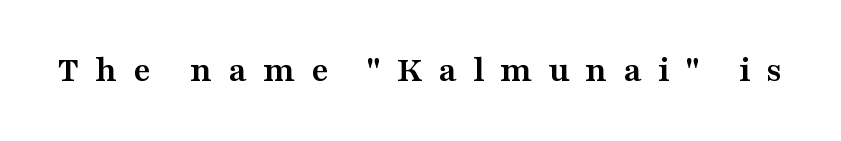
The image shows 37 px semibold, wide serif type, upright; set unusually wide letter spacing (+0.43 em), not underlined; medium stroke contrast and a medium x-height.
